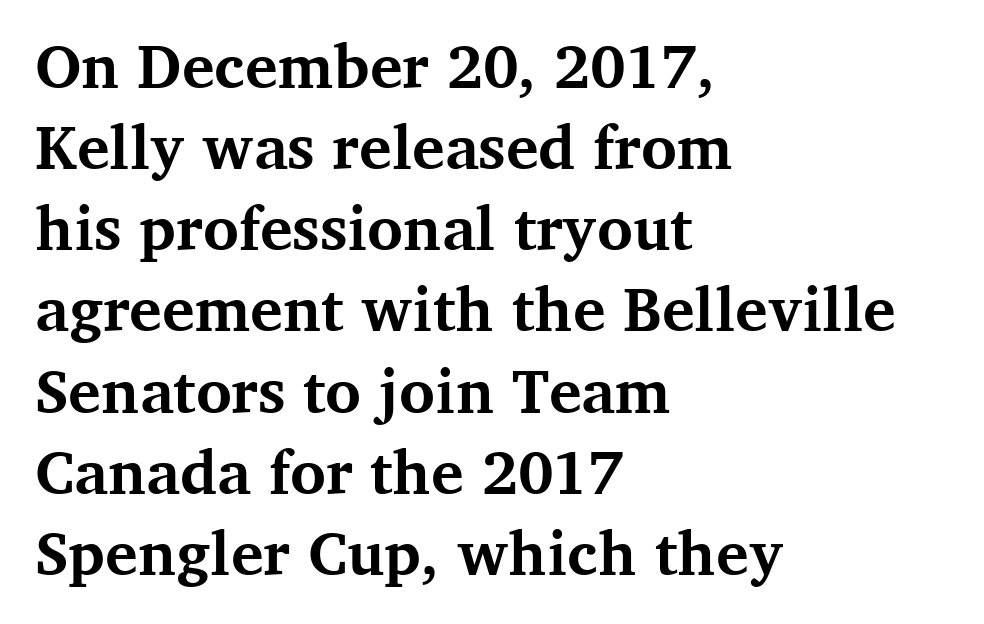
Q: Is the text bold? A: Yes.
Q: Is the text italic (slanted)? A: No, it is upright.
Q: Is the typeface a serif or a sans-serif typeface? A: Serif.
Q: Is the text underlined? A: No.
Q: How is the paragraph aligned? A: Left-aligned.
Q: Is the spacing between letters normal or unusually wide? A: Normal.
Q: Is the spacing between lines tight, normal or loose? A: Normal.
Q: Width (condensed, normal, or wide)? A: Normal.
Q: Stroke contrast? A: Medium.
Q: x-height? A: Medium.
Q: Monospaced? A: No.
